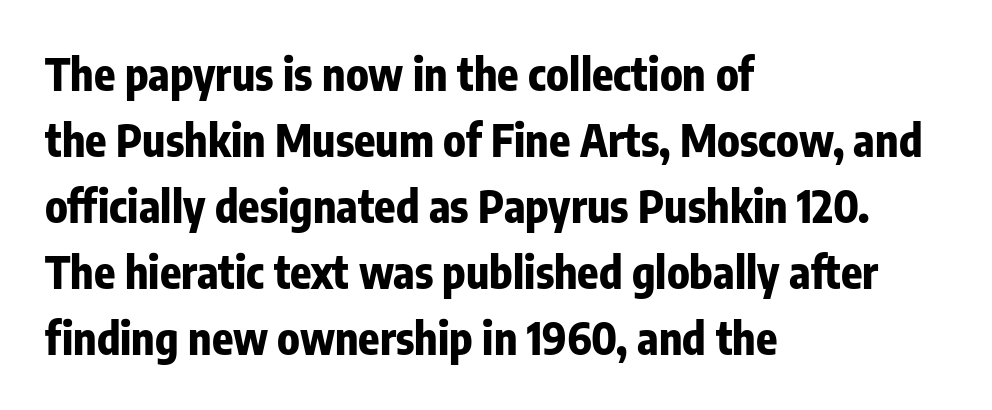
The image shows 44 px bold, condensed sans-serif type, upright; set left-aligned, normal line spacing (1.5x), normal letter spacing, not underlined; low stroke contrast and a medium x-height.
